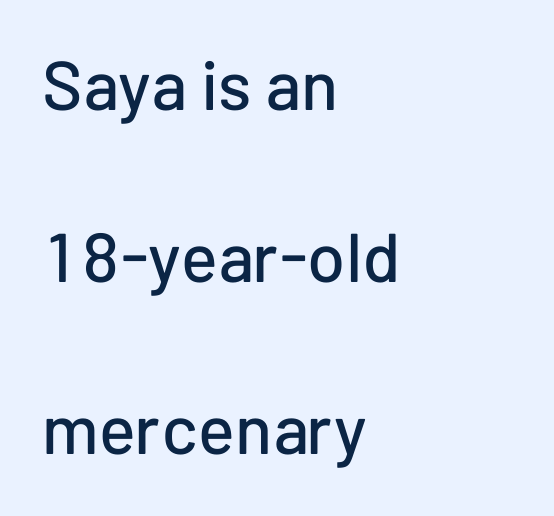
{"serif": "no", "italic": "no", "width": "normal", "stroke_contrast": "low", "x_height": "medium", "monospaced": "no", "underline": "no", "align": "left", "line_spacing": "loose", "line_spacing_ratio": 2.49, "letter_spacing": "normal", "letter_spacing_em": 0.0, "glyph_px": 69}
